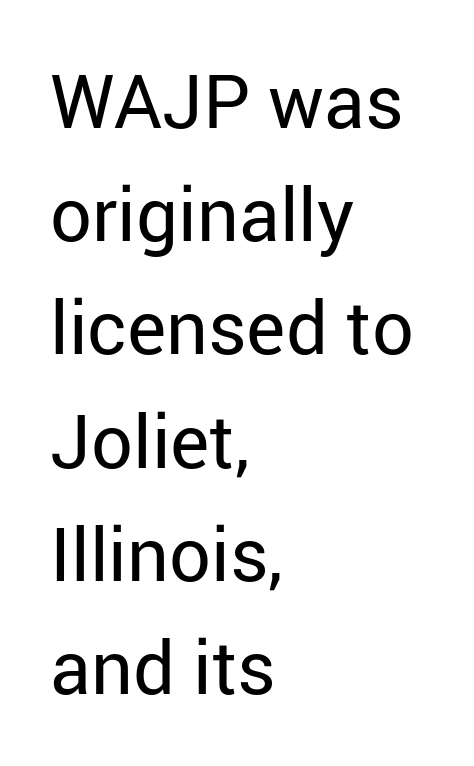
The image shows 74 px regular-weight sans-serif type, upright; set left-aligned, normal line spacing (1.53x), normal letter spacing, not underlined; low stroke contrast and a medium x-height.
